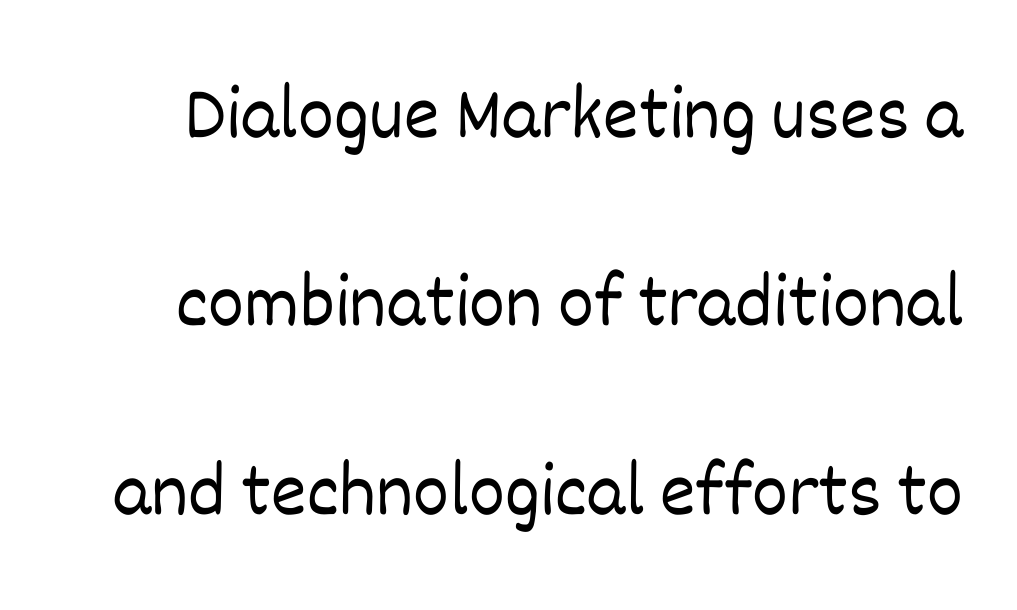
The image shows 76 px light type, upright; set loose line spacing (2.48x), normal letter spacing, not underlined; low stroke contrast and a large x-height.
